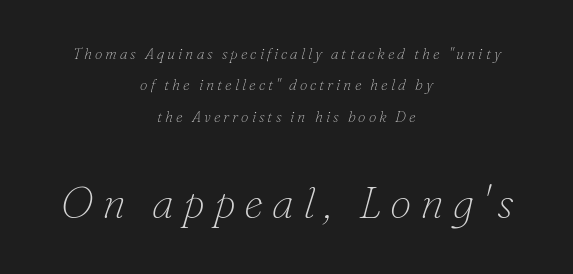
The image shows 44 px thin serif type, italic (leaning right); set centered, loose line spacing (2.1x), unusually wide letter spacing (+0.2 em), not underlined; the second (bottom) block is 2.93x larger; low stroke contrast and a small x-height.
